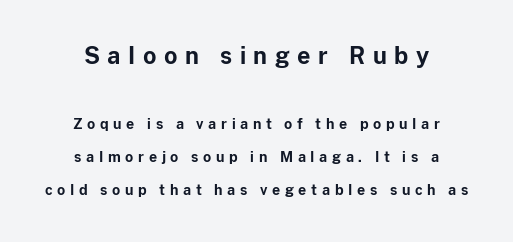
The image shows 23 px bold type, upright; set centered, loose line spacing (2.37x), unusually wide letter spacing (+0.33 em), not underlined; the first (top) block is 1.64x larger.
